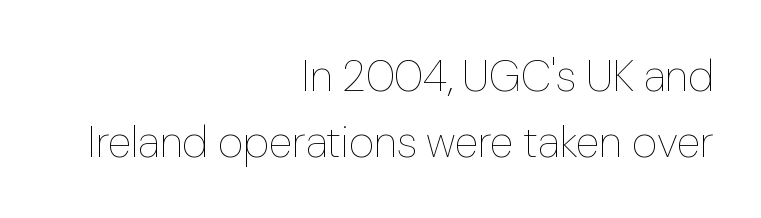
{"italic": "no", "bold": "no", "weight": "thin", "width": "normal", "stroke_contrast": "low", "x_height": "medium", "monospaced": "no", "underline": "no", "align": "right", "line_spacing": "normal", "line_spacing_ratio": 1.49, "letter_spacing": "normal", "letter_spacing_em": 0.0, "glyph_px": 44}
